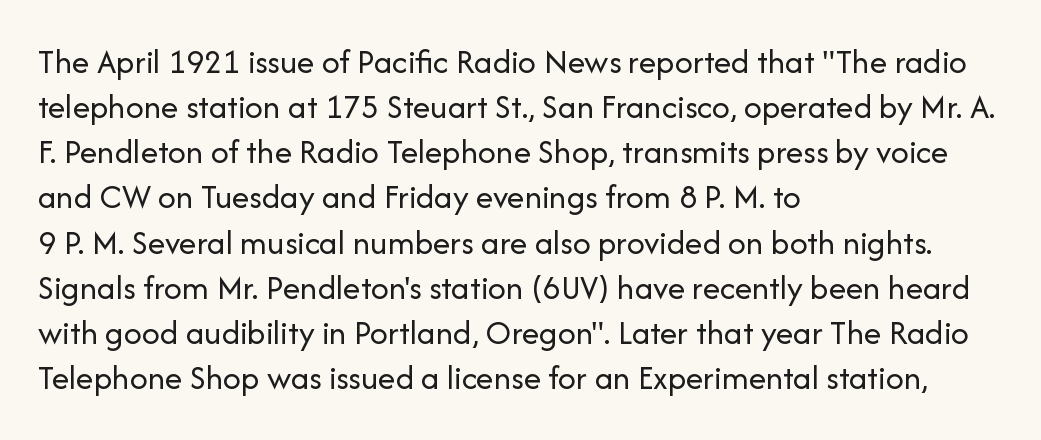
{"serif": "no", "italic": "no", "bold": "no", "weight": "regular", "width": "normal", "stroke_contrast": "low", "x_height": "medium", "monospaced": "no", "underline": "no", "align": "left", "line_spacing": "normal", "line_spacing_ratio": 1.29, "letter_spacing": "normal", "letter_spacing_em": 0.0, "glyph_px": 35}
